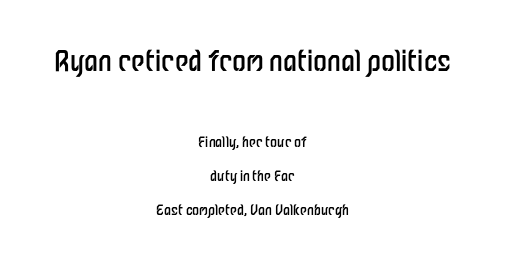
Q: Is the text bold? A: No.
Q: Is the text italic (slanted)? A: No, it is upright.
Q: Is the typeface a serif or a sans-serif typeface? A: Sans-serif.
Q: Is the text underlined? A: No.
Q: How is the paragraph aligned? A: Centered.
Q: Is the spacing between letters normal or unusually wide? A: Normal.
Q: Is the spacing between lines tight, normal or loose? A: Loose.
Q: Which block of text is set in a larger size, the first (top) or the second (bottom)? A: The first (top) one.
Q: Width (condensed, normal, or wide)? A: Condensed.
Q: Stroke contrast? A: Low.
Q: x-height? A: Medium.
Q: Monospaced? A: No.
